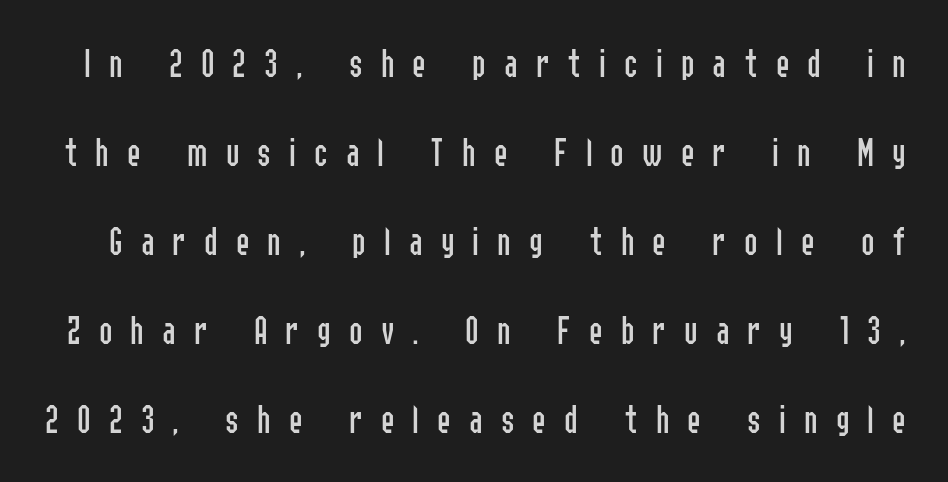
Q: Is the text bold? A: No.
Q: Is the text italic (slanted)? A: No, it is upright.
Q: Is the typeface a serif or a sans-serif typeface? A: Sans-serif.
Q: Is the text underlined? A: No.
Q: Is the spacing between letters normal or unusually wide? A: Unusually wide.
Q: Is the spacing between lines tight, normal or loose? A: Loose.
Q: Width (condensed, normal, or wide)? A: Condensed.
Q: Stroke contrast? A: Low.
Q: x-height? A: Medium.
Q: Monospaced? A: No.
